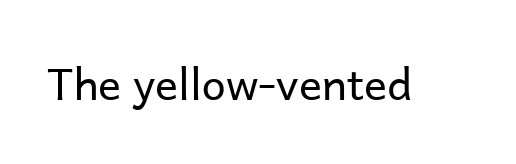
{"serif": "no", "italic": "no", "bold": "no", "weight": "regular", "width": "normal", "stroke_contrast": "low", "x_height": "medium", "monospaced": "no", "underline": "no", "letter_spacing": "normal", "letter_spacing_em": 0.0, "glyph_px": 43}
